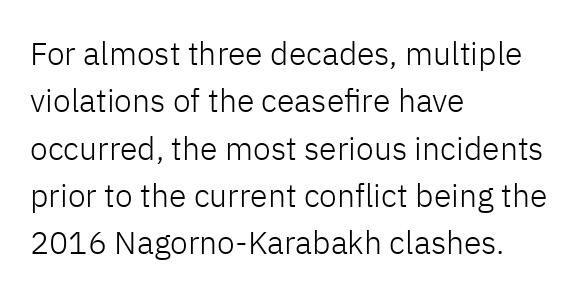
Q: Is the text bold? A: No.
Q: Is the text italic (slanted)? A: No, it is upright.
Q: Is the typeface a serif or a sans-serif typeface? A: Sans-serif.
Q: Is the text underlined? A: No.
Q: How is the paragraph aligned? A: Left-aligned.
Q: Is the spacing between letters normal or unusually wide? A: Normal.
Q: Is the spacing between lines tight, normal or loose? A: Normal.
Q: Width (condensed, normal, or wide)? A: Normal.
Q: Stroke contrast? A: Low.
Q: x-height? A: Medium.
Q: Monospaced? A: No.
